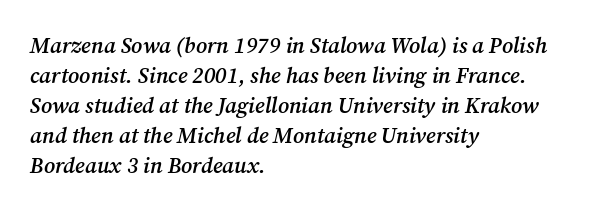
{"italic": "yes", "lean": "right", "slant_degrees": 12, "bold": "semi", "underline": "no", "align": "left", "line_spacing": "normal", "line_spacing_ratio": 1.36, "letter_spacing": "normal", "letter_spacing_em": 0.0, "glyph_px": 22}
